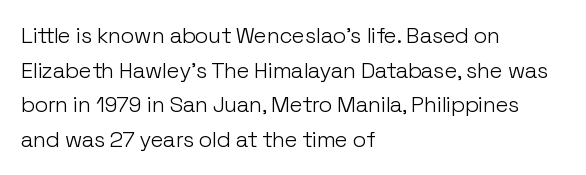
Q: Is the text bold? A: No.
Q: Is the text italic (slanted)? A: No, it is upright.
Q: Is the text underlined? A: No.
Q: How is the paragraph aligned? A: Left-aligned.
Q: Is the spacing between letters normal or unusually wide? A: Normal.
Q: Is the spacing between lines tight, normal or loose? A: Normal.
